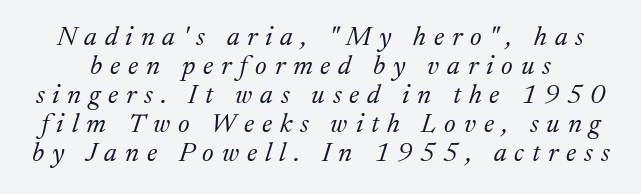
{"italic": "yes", "lean": "right", "slant_degrees": 17, "bold": "no", "underline": "no", "line_spacing": "tight", "line_spacing_ratio": 1.07, "letter_spacing": "wide", "letter_spacing_em": 0.29, "glyph_px": 27}
